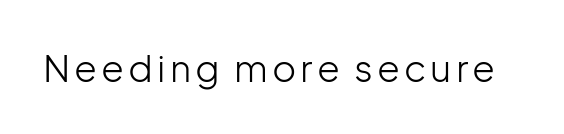
Q: Is the text bold? A: No.
Q: Is the text italic (slanted)? A: No, it is upright.
Q: Is the typeface a serif or a sans-serif typeface? A: Sans-serif.
Q: Is the text underlined? A: No.
Q: Width (condensed, normal, or wide)? A: Normal.
Q: Stroke contrast? A: Low.
Q: x-height? A: Medium.
Q: Monospaced? A: No.
